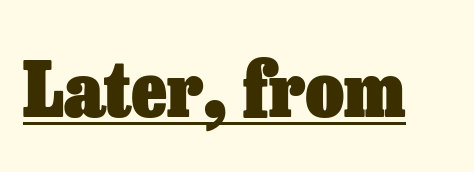
I'd describe the lettering as bold — thick and assertive. The line texture is even and compact thanks to regular tracking. The string is rendered with underlining switched on. Every stem runs plumb, perpendicular to the baseline.
